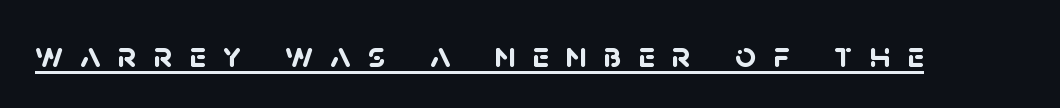
{"serif": "no", "bold": "yes", "weight": "semibold", "width": "normal", "stroke_contrast": "low", "x_height": "large", "monospaced": "no", "underline": "yes", "letter_spacing": "wide", "letter_spacing_em": 0.46, "glyph_px": 37}
